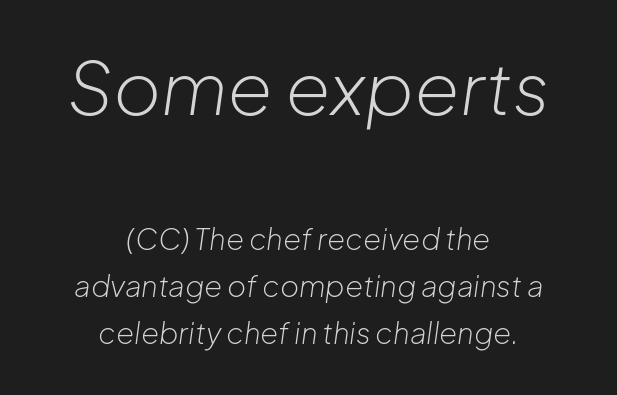
The paragraph has two soft edges and a firm central axis. Words float on clear page, feet unadorned. Students, note that the glyphs here touch the page at normal intervals. Baseline-to-baseline distance is the conventional proportion of letter height. Do the characters align in a grid? No, the font is proportional.
